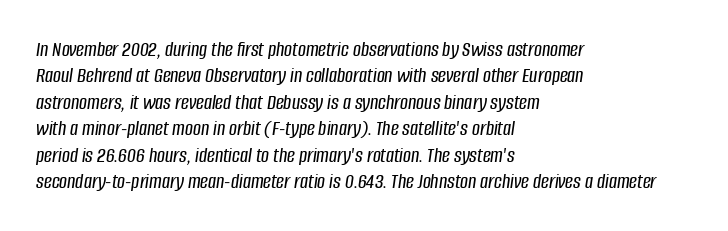
Q: Is the text italic (slanted)? A: Yes, it leans right by about 8 degrees.
Q: Is the text underlined? A: No.
Q: How is the paragraph aligned? A: Left-aligned.
Q: Is the spacing between letters normal or unusually wide? A: Normal.
